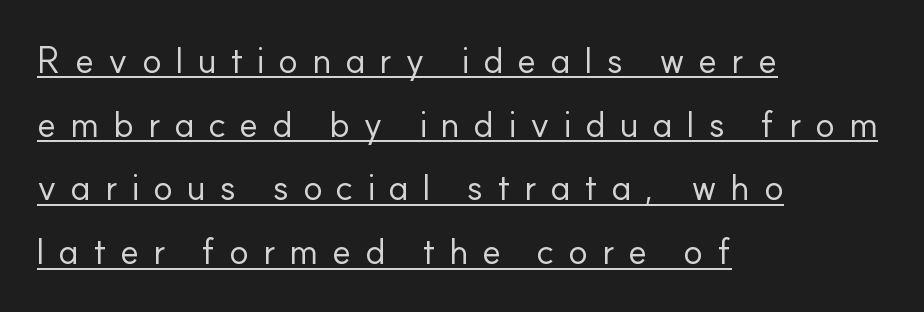
The image shows 36 px regular-weight sans-serif type, upright; set left-aligned, line spacing 1.77x, unusually wide letter spacing (+0.38 em), underlined; low stroke contrast and a small x-height.
